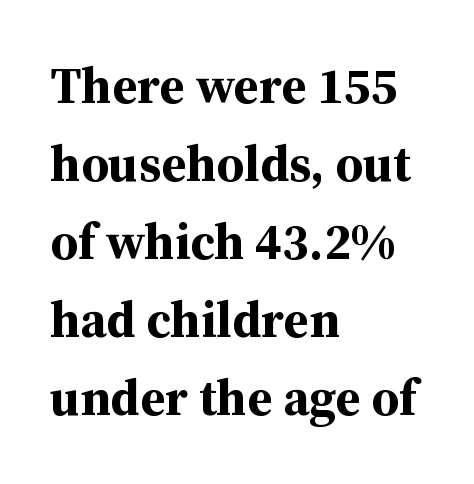
This block has exactly the height ordinary leading produces. Is the type bold? Yes — the strokes are clearly thick and heavy. Varying glyph widths throughout — classic text-font behaviour. When letters stand straight like this, we call the style roman or upright.
